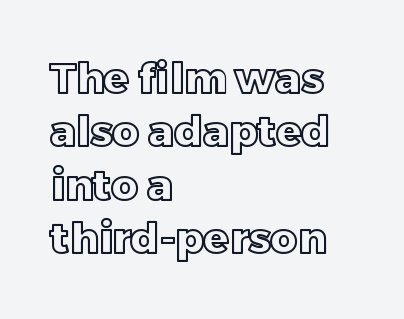
{"italic": "no", "width": "normal", "x_height": "large", "monospaced": "no", "underline": "no", "align": "left", "line_spacing": "normal", "line_spacing_ratio": 1.27, "letter_spacing": "normal", "letter_spacing_em": 0.0, "glyph_px": 42}
